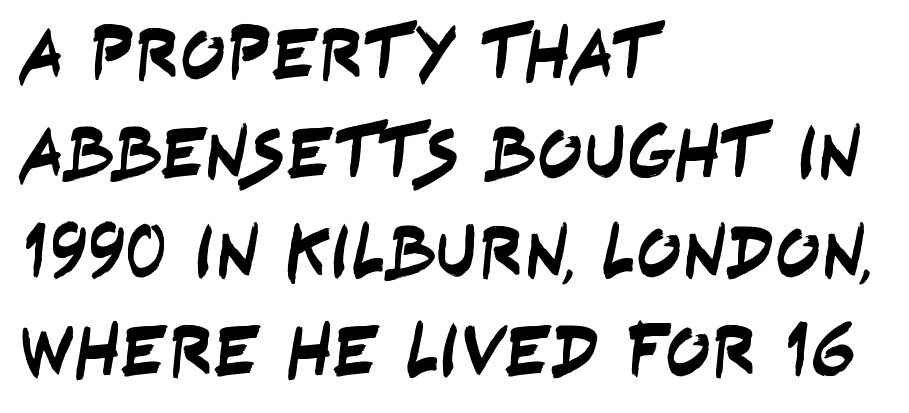
Characters follow at the spacing the type designer built in. Think of a printed novel: that variable character pitch is what you see here. The leading is moderate, giving the passage an even texture. Has an underline been added? It has not. Is this a sans? Yes — the strokes have no serifs.
